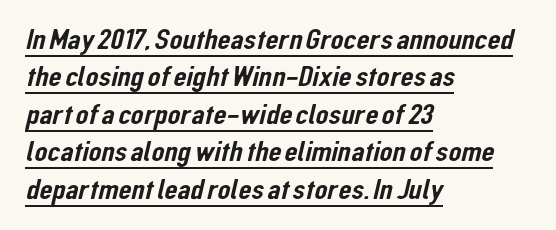
Q: Is the typeface a serif or a sans-serif typeface? A: Sans-serif.
Q: Is the text underlined? A: Yes.
Q: How is the paragraph aligned? A: Left-aligned.
Q: Is the spacing between letters normal or unusually wide? A: Normal.
Q: Is the spacing between lines tight, normal or loose? A: Normal.
Q: Width (condensed, normal, or wide)? A: Condensed.
Q: Stroke contrast? A: Low.
Q: x-height? A: Medium.
Q: Monospaced? A: No.
